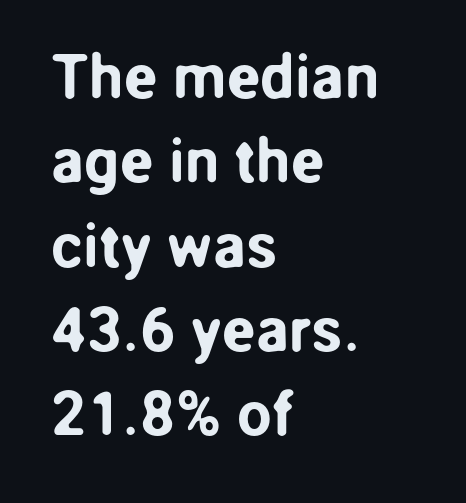
Q: Is the text italic (slanted)? A: No, it is upright.
Q: Is the typeface a serif or a sans-serif typeface? A: Sans-serif.
Q: Is the text underlined? A: No.
Q: How is the paragraph aligned? A: Left-aligned.
Q: Is the spacing between letters normal or unusually wide? A: Normal.
Q: Is the spacing between lines tight, normal or loose? A: Normal.
Q: Width (condensed, normal, or wide)? A: Normal.
Q: Stroke contrast? A: Low.
Q: x-height? A: Medium.
Q: Monospaced? A: No.
